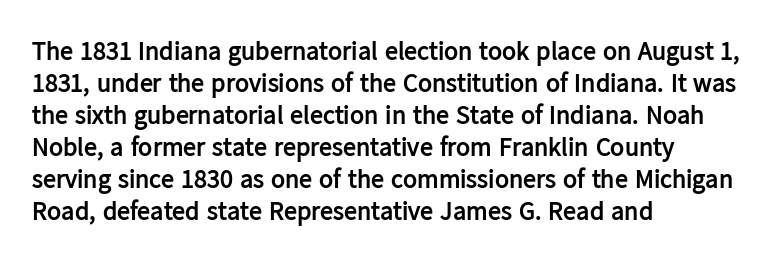
Alignment: flush left. A clean baseline with only descenders dipping below it. Vertical strokes here are truly vertical. Every letter is thick-stroked: bold, no question. A typesetter would call this zero additional tracking.
